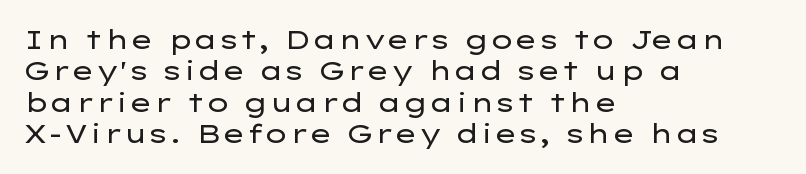
Q: Is the text bold? A: No.
Q: Is the text italic (slanted)? A: No, it is upright.
Q: Is the text underlined? A: No.
Q: How is the paragraph aligned? A: Left-aligned.
Q: Is the spacing between letters normal or unusually wide? A: Normal.
